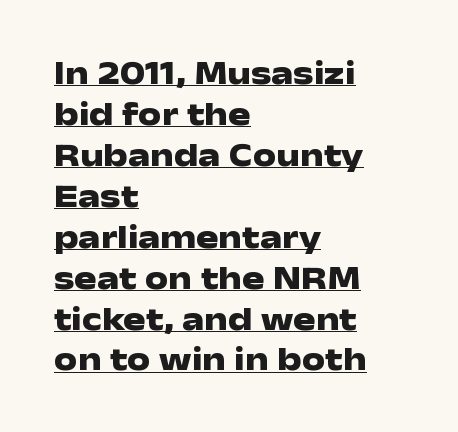
{"serif": "no", "italic": "no", "bold": "yes", "weight": "heavy", "width": "wide", "stroke_contrast": "low", "x_height": "medium", "monospaced": "no", "underline": "yes", "align": "left", "line_spacing_ratio": 1.24, "letter_spacing": "normal", "letter_spacing_em": 0.0, "glyph_px": 33}
